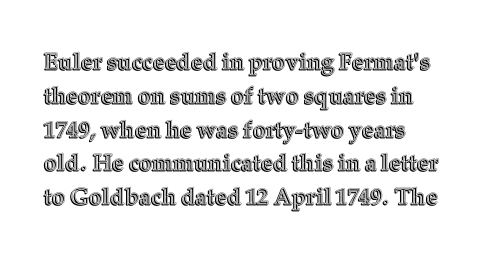
The image shows 23 px text type, upright; set normal line spacing (1.47x), normal letter spacing, not underlined.
